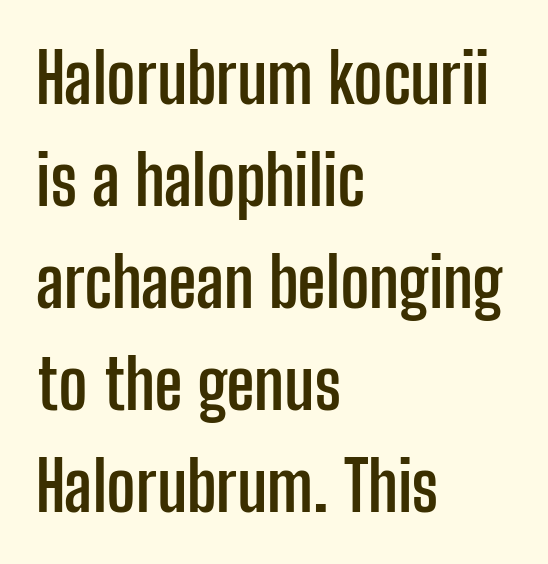
Q: Is the text bold? A: Yes.
Q: Is the text italic (slanted)? A: No, it is upright.
Q: Is the typeface a serif or a sans-serif typeface? A: Sans-serif.
Q: Is the text underlined? A: No.
Q: How is the paragraph aligned? A: Left-aligned.
Q: Is the spacing between letters normal or unusually wide? A: Normal.
Q: Is the spacing between lines tight, normal or loose? A: Normal.
Q: Width (condensed, normal, or wide)? A: Condensed.
Q: Stroke contrast? A: Low.
Q: x-height? A: Medium.
Q: Monospaced? A: No.
